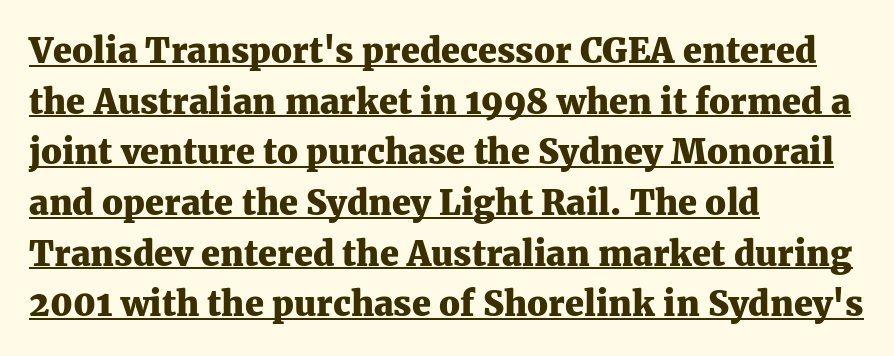
Looks like someone drew a line under every word here. The space between consecutive lines is moderate. Each glyph is drawn with heavy, bold strokes. Here the designer chose a conventional face with non-uniform glyph widths. The letterforms sit shoulder to shoulder at normal distance.
